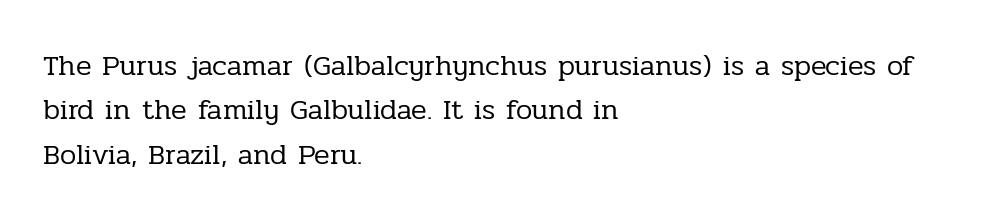
{"serif": "yes", "italic": "no", "bold": "no", "weight": "regular", "width": "normal", "stroke_contrast": "low", "x_height": "medium", "monospaced": "no", "underline": "no", "align": "left", "line_spacing": "normal", "line_spacing_ratio": 1.53, "letter_spacing": "normal", "letter_spacing_em": 0.0, "glyph_px": 29}
